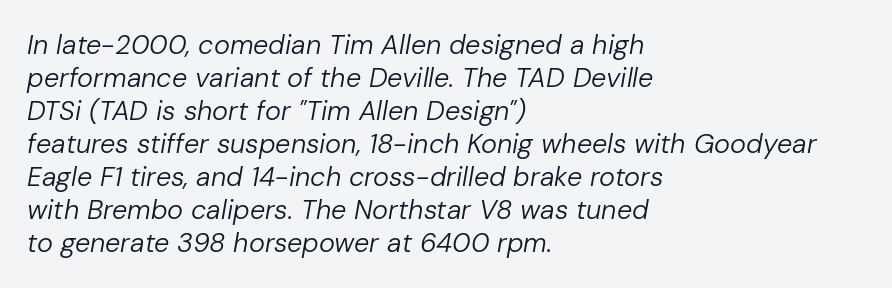
The area under the type is left untouched. Characters are canted at an angle relative to the baseline's perpendicular. The line texture is even and compact thanks to regular tracking. A classic flush-left, rag-right setting is used for this passage. Caption: face not bold, strokes unweighted.
